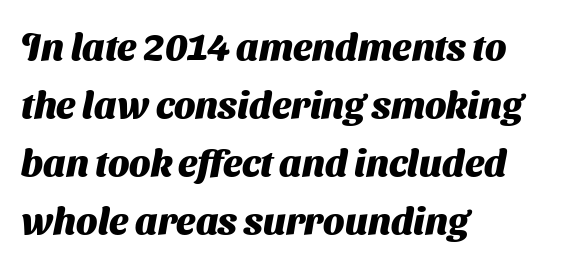
The font family rendered here belongs to the sans-serif group. Nobody touched the tracking dial on this one. The space beneath each line is pristine and unruled. The compositor pushed each line to the left boundary.
